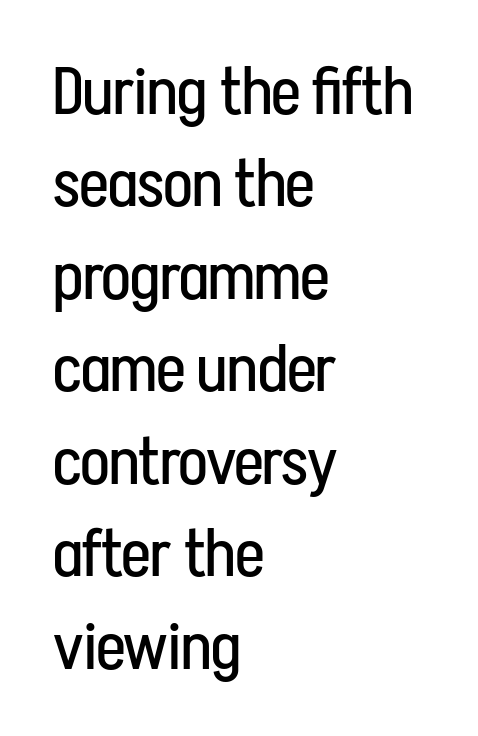
{"serif": "no", "italic": "no", "bold": "no", "weight": "regular", "width": "condensed", "stroke_contrast": "low", "x_height": "medium", "monospaced": "no", "underline": "no", "align": "left", "line_spacing": "normal", "line_spacing_ratio": 1.38, "letter_spacing": "normal", "letter_spacing_em": 0.0, "glyph_px": 67}
